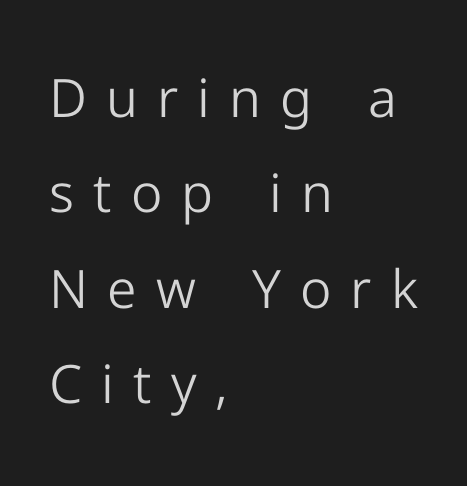
{"serif": "no", "italic": "no", "bold": "no", "weight": "light", "width": "normal", "stroke_contrast": "low", "x_height": "medium", "monospaced": "no", "underline": "no", "align": "left", "line_spacing_ratio": 1.8, "letter_spacing": "wide", "letter_spacing_em": 0.36, "glyph_px": 53}
